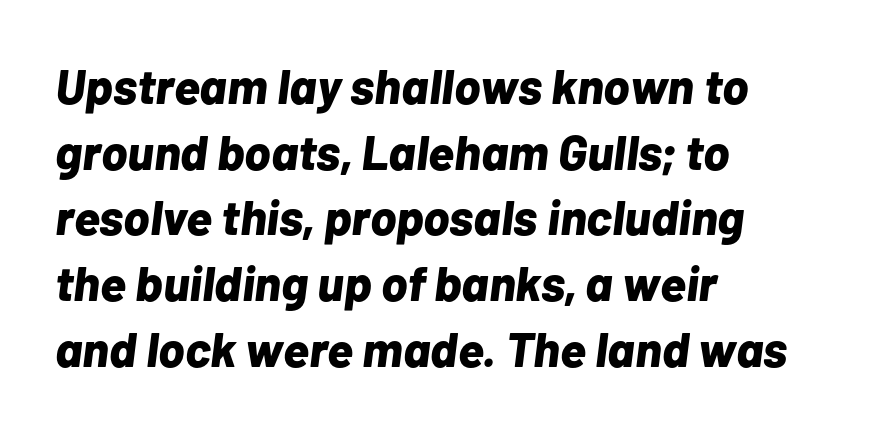
{"italic": "yes", "lean": "right", "slant_degrees": 7, "bold": "yes", "weight": "bold", "width": "normal", "stroke_contrast": "low", "x_height": "medium", "monospaced": "no", "underline": "no", "align": "left", "line_spacing": "normal", "line_spacing_ratio": 1.34, "letter_spacing": "normal", "letter_spacing_em": 0.0, "glyph_px": 49}
